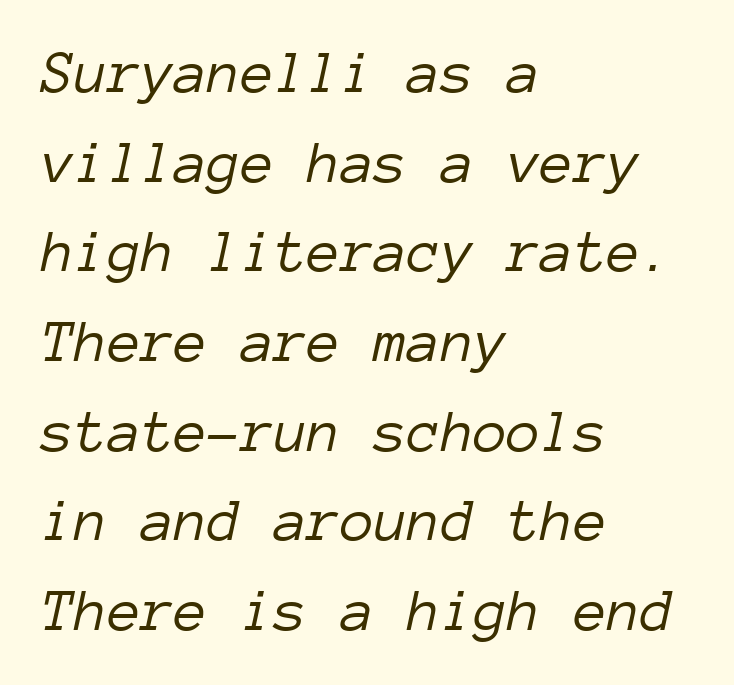
{"italic": "yes", "lean": "right", "slant_degrees": 12, "bold": "no", "weight": "light", "width": "normal", "stroke_contrast": "low", "x_height": "medium", "monospaced": "yes", "underline": "no", "align": "left", "line_spacing": "normal", "line_spacing_ratio": 1.47, "letter_spacing": "normal", "letter_spacing_em": 0.0, "glyph_px": 61}
